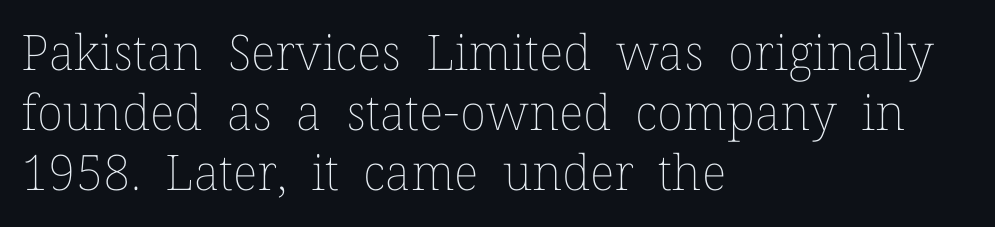
Q: Is the text bold? A: No.
Q: Is the text italic (slanted)? A: No, it is upright.
Q: Is the text underlined? A: No.
Q: How is the paragraph aligned? A: Left-aligned.
Q: Is the spacing between letters normal or unusually wide? A: Normal.
Q: Width (condensed, normal, or wide)? A: Normal.
Q: Stroke contrast? A: Low.
Q: x-height? A: Medium.
Q: Monospaced? A: No.
